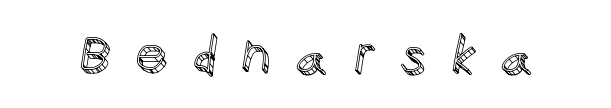
{"width": "normal", "x_height": "large", "monospaced": "no", "underline": "no", "letter_spacing": "wide", "letter_spacing_em": 0.45, "glyph_px": 53}
